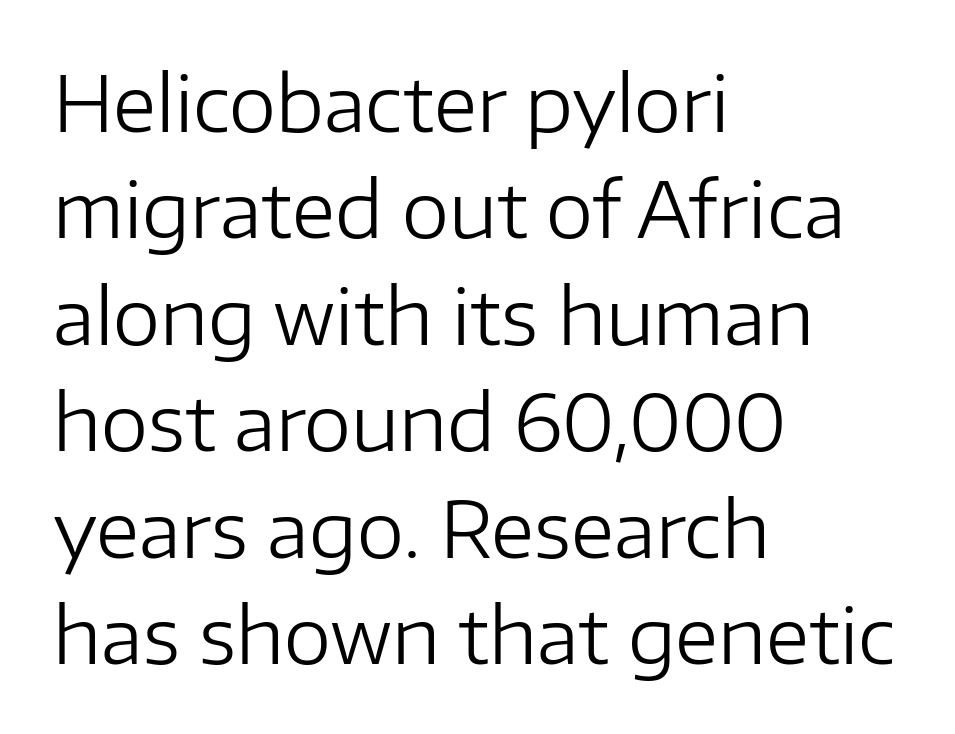
Q: Is the text bold? A: No.
Q: Is the text italic (slanted)? A: No, it is upright.
Q: Is the typeface a serif or a sans-serif typeface? A: Sans-serif.
Q: Is the text underlined? A: No.
Q: How is the paragraph aligned? A: Left-aligned.
Q: Is the spacing between letters normal or unusually wide? A: Normal.
Q: Is the spacing between lines tight, normal or loose? A: Normal.
Q: Width (condensed, normal, or wide)? A: Normal.
Q: Stroke contrast? A: Low.
Q: x-height? A: Medium.
Q: Monospaced? A: No.
